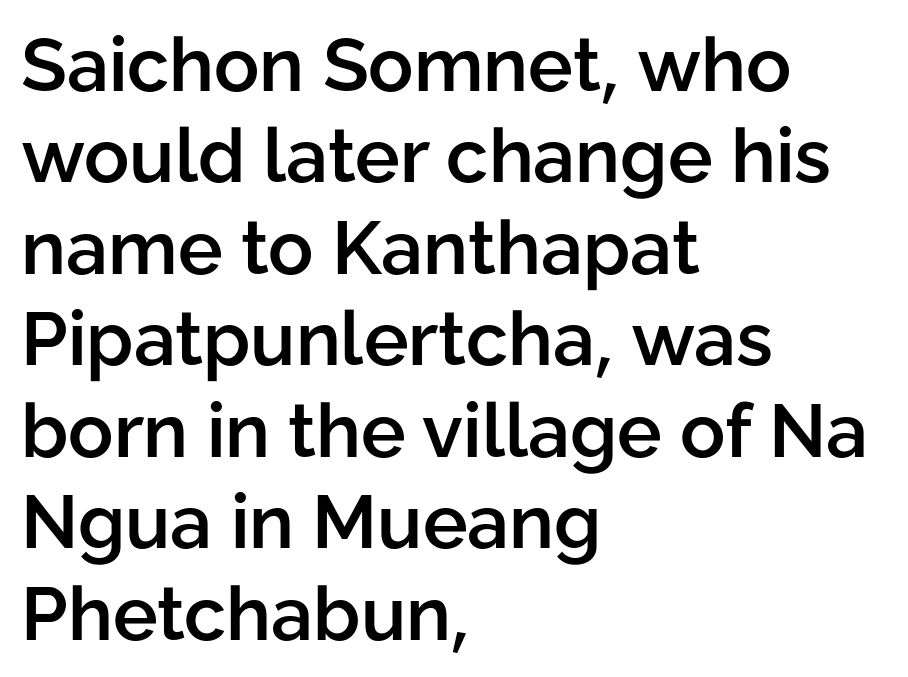
Q: Is the text bold? A: Semi-bold.
Q: Is the text italic (slanted)? A: No, it is upright.
Q: Is the typeface a serif or a sans-serif typeface? A: Sans-serif.
Q: Is the text underlined? A: No.
Q: How is the paragraph aligned? A: Left-aligned.
Q: Is the spacing between letters normal or unusually wide? A: Normal.
Q: Width (condensed, normal, or wide)? A: Normal.
Q: Stroke contrast? A: Low.
Q: x-height? A: Medium.
Q: Monospaced? A: No.
